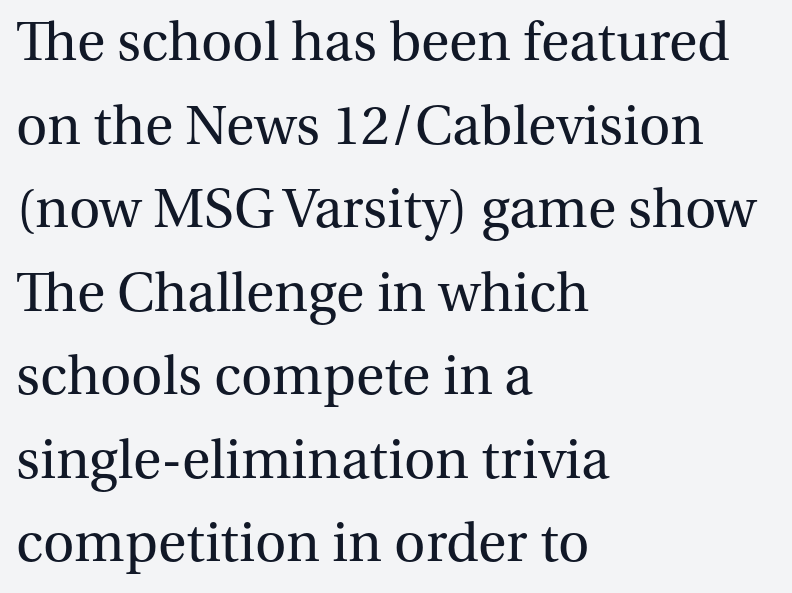
Q: Is the text bold? A: No.
Q: Is the text italic (slanted)? A: No, it is upright.
Q: Is the typeface a serif or a sans-serif typeface? A: Serif.
Q: Is the text underlined? A: No.
Q: How is the paragraph aligned? A: Left-aligned.
Q: Is the spacing between letters normal or unusually wide? A: Normal.
Q: Is the spacing between lines tight, normal or loose? A: Normal.
Q: Width (condensed, normal, or wide)? A: Normal.
Q: Stroke contrast? A: Medium.
Q: x-height? A: Medium.
Q: Monospaced? A: No.
